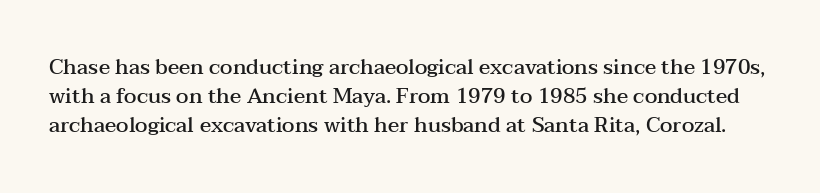
The image shows 21 px text type, upright; set normal line spacing (1.38x), normal letter spacing, not underlined.
